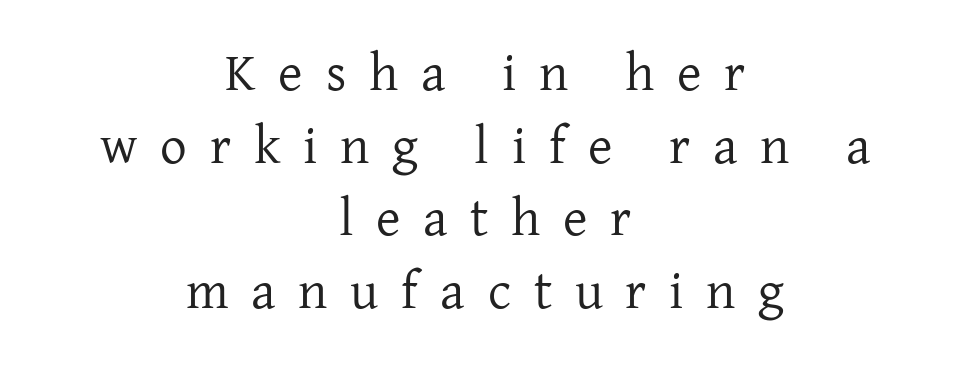
Q: Is the text bold? A: No.
Q: Is the text italic (slanted)? A: No, it is upright.
Q: Is the typeface a serif or a sans-serif typeface? A: Serif.
Q: Is the text underlined? A: No.
Q: How is the paragraph aligned? A: Centered.
Q: Is the spacing between letters normal or unusually wide? A: Unusually wide.
Q: Is the spacing between lines tight, normal or loose? A: Normal.
Q: Width (condensed, normal, or wide)? A: Normal.
Q: Stroke contrast? A: Low.
Q: x-height? A: Medium.
Q: Monospaced? A: No.
